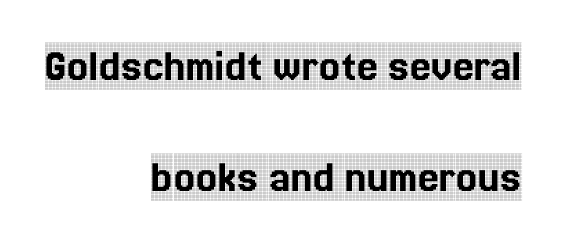
Q: Is the text italic (slanted)? A: No, it is upright.
Q: Is the typeface a serif or a sans-serif typeface? A: Serif.
Q: Is the text underlined? A: No.
Q: How is the paragraph aligned? A: Right-aligned.
Q: Is the spacing between letters normal or unusually wide? A: Normal.
Q: Is the spacing between lines tight, normal or loose? A: Loose.
Q: Width (condensed, normal, or wide)? A: Condensed.
Q: x-height? A: Large.
Q: Monospaced? A: No.
